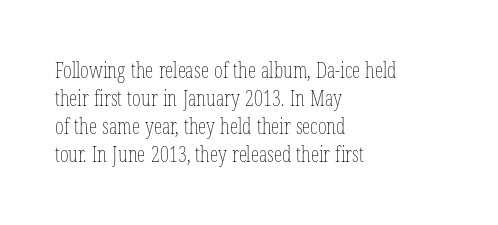
{"italic": "no", "bold": "no", "underline": "no", "align": "left", "line_spacing": "normal", "line_spacing_ratio": 1.34, "letter_spacing": "normal", "letter_spacing_em": 0.0, "glyph_px": 21}
